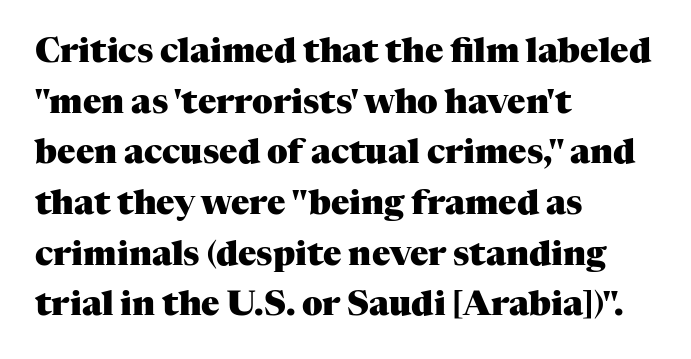
Q: Is the text bold? A: Yes.
Q: Is the text italic (slanted)? A: No, it is upright.
Q: Is the typeface a serif or a sans-serif typeface? A: Serif.
Q: Is the text underlined? A: No.
Q: How is the paragraph aligned? A: Left-aligned.
Q: Is the spacing between letters normal or unusually wide? A: Normal.
Q: Is the spacing between lines tight, normal or loose? A: Normal.
Q: Width (condensed, normal, or wide)? A: Normal.
Q: Stroke contrast? A: Medium.
Q: x-height? A: Medium.
Q: Monospaced? A: No.
